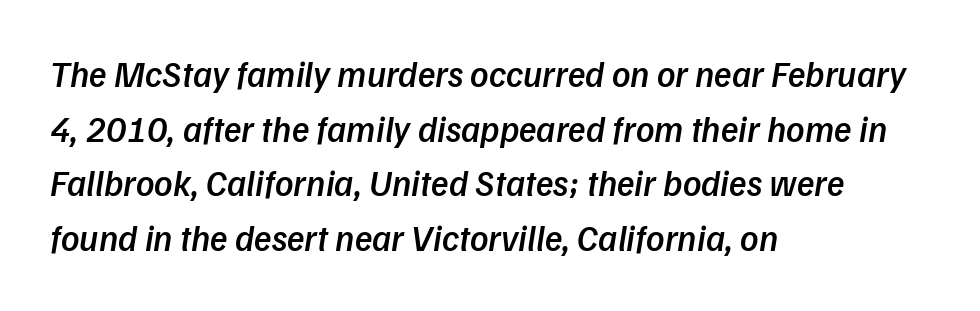
The image shows 36 px semibold sans-serif type; set left-aligned, normal line spacing (1.52x), normal letter spacing, not underlined; low stroke contrast and a medium x-height.
